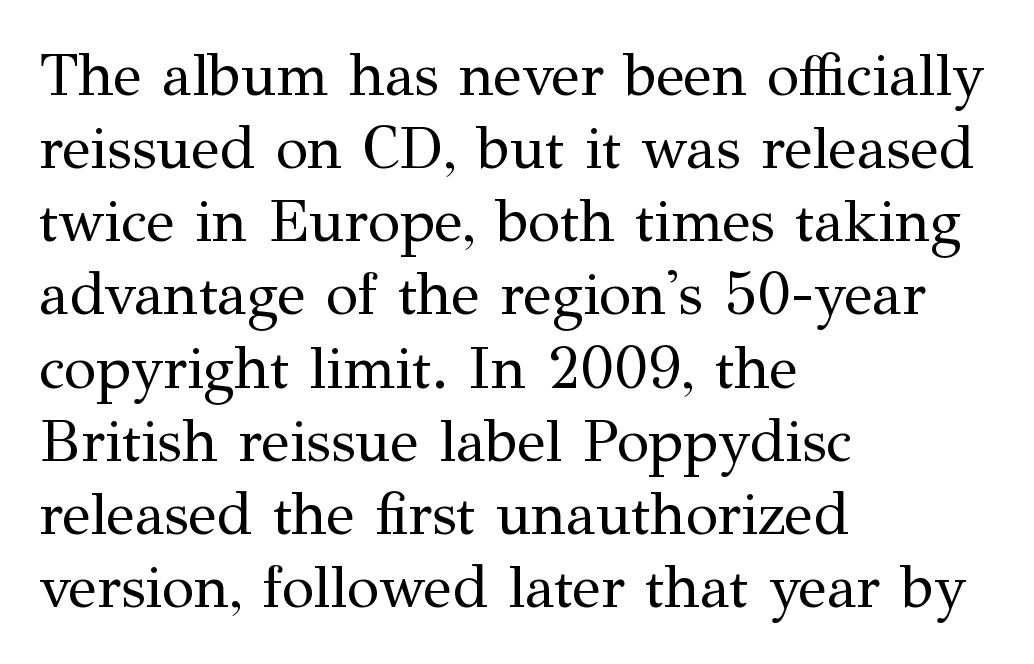
Q: Is the text bold? A: No.
Q: Is the text italic (slanted)? A: No, it is upright.
Q: Is the typeface a serif or a sans-serif typeface? A: Serif.
Q: Is the text underlined? A: No.
Q: How is the paragraph aligned? A: Left-aligned.
Q: Is the spacing between letters normal or unusually wide? A: Normal.
Q: Width (condensed, normal, or wide)? A: Normal.
Q: Stroke contrast? A: Medium.
Q: x-height? A: Medium.
Q: Monospaced? A: No.
